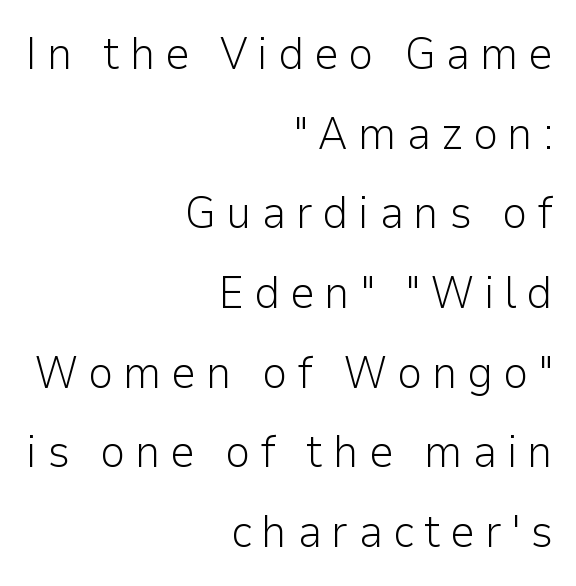
A bare baseline throughout the passage. Between one letter and the next there's a generous, obvious gap. The characters are drawn with everyday or finer stroke widths. Posture: upright roman. You can tell from the bare stems that sans-serif type was used.
